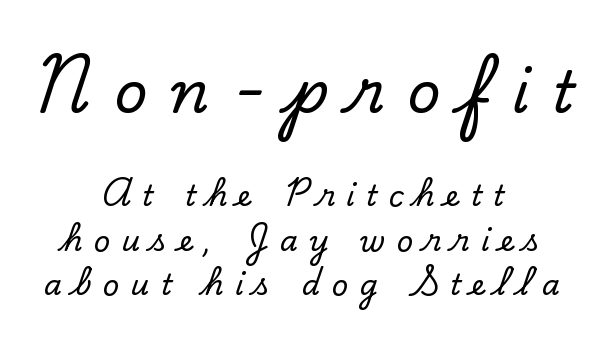
Q: Is the text italic (slanted)? A: Yes.
Q: Is the typeface a serif or a sans-serif typeface? A: Serif.
Q: Is the text underlined? A: No.
Q: How is the paragraph aligned? A: Centered.
Q: Is the spacing between letters normal or unusually wide? A: Unusually wide.
Q: Is the spacing between lines tight, normal or loose? A: Normal.
Q: Which block of text is set in a larger size, the first (top) or the second (bottom)? A: The first (top) one.
Q: Width (condensed, normal, or wide)? A: Normal.
Q: Stroke contrast? A: Low.
Q: x-height? A: Small.
Q: Monospaced? A: No.
